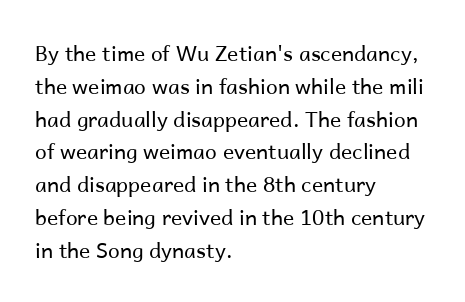
The image shows 21 px text type, upright; set left-aligned, normal line spacing (1.56x), normal letter spacing, not underlined.
